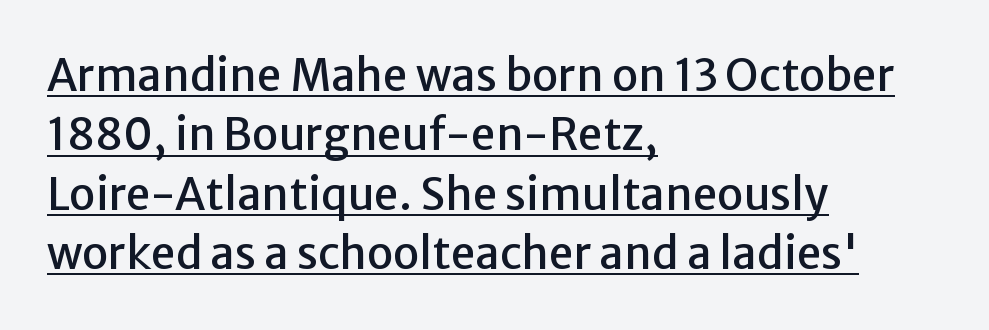
{"serif": "no", "italic": "no", "width": "normal", "stroke_contrast": "low", "x_height": "medium", "monospaced": "no", "underline": "yes", "align": "left", "line_spacing": "normal", "line_spacing_ratio": 1.35, "letter_spacing": "normal", "letter_spacing_em": 0.0, "glyph_px": 44}
